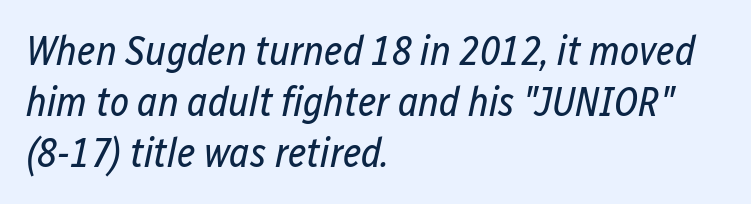
The image shows 41 px regular-weight, condensed type, italic (leaning right); set left-aligned, line spacing 1.24x, normal letter spacing, not underlined; low stroke contrast and a medium x-height.
